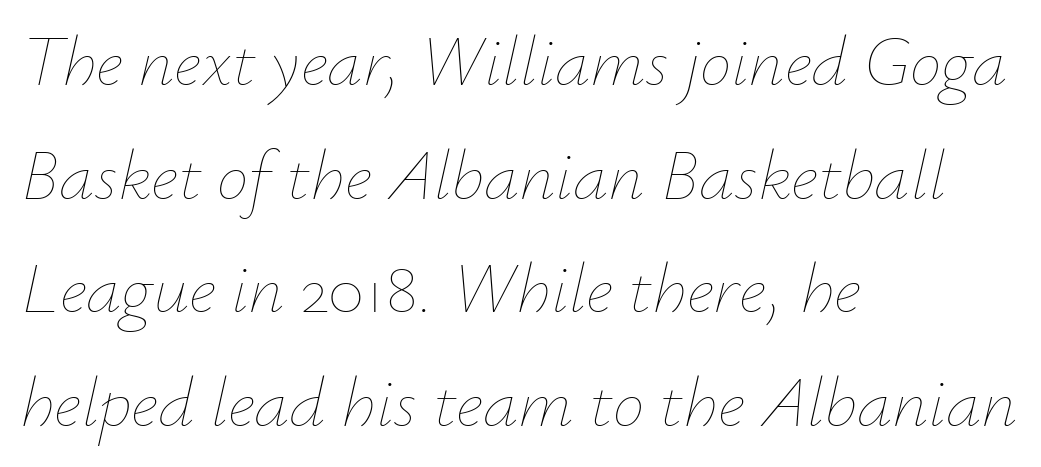
{"italic": "yes", "lean": "right", "slant_degrees": 12, "bold": "no", "weight": "thin", "width": "normal", "stroke_contrast": "low", "x_height": "small", "monospaced": "no", "underline": "no", "align": "left", "line_spacing": "normal", "line_spacing_ratio": 1.6, "letter_spacing": "normal", "letter_spacing_em": 0.0, "glyph_px": 71}
